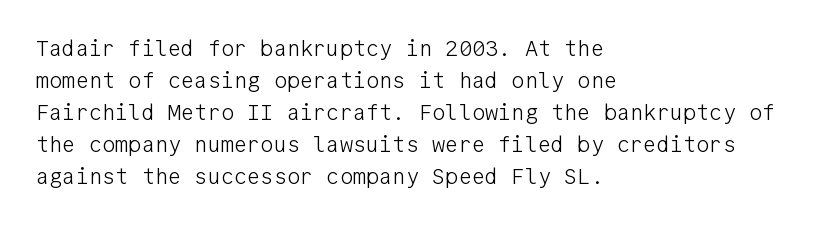
The image shows 22 px text type, upright; set left-aligned, normal line spacing (1.45x), normal letter spacing, not underlined.
